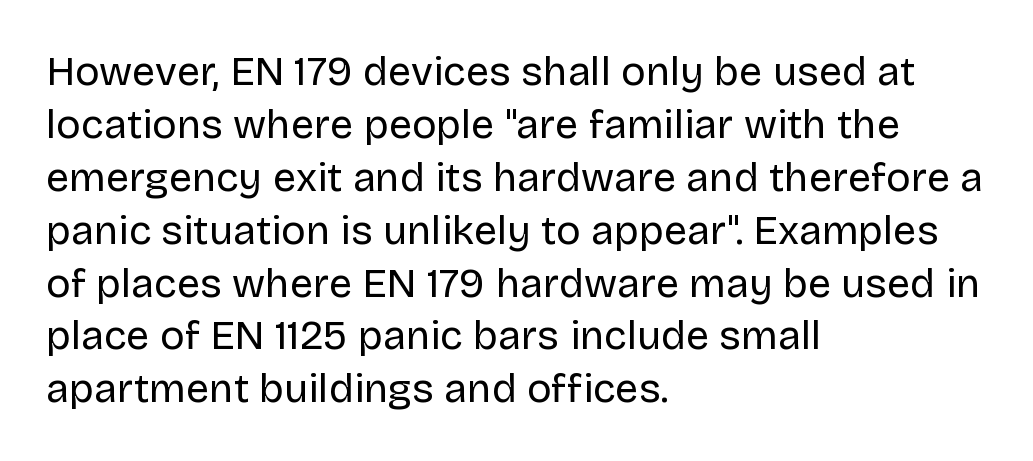
Q: Is the text bold? A: No.
Q: Is the text italic (slanted)? A: No, it is upright.
Q: Is the typeface a serif or a sans-serif typeface? A: Sans-serif.
Q: Is the text underlined? A: No.
Q: How is the paragraph aligned? A: Left-aligned.
Q: Is the spacing between letters normal or unusually wide? A: Normal.
Q: Is the spacing between lines tight, normal or loose? A: Normal.
Q: Width (condensed, normal, or wide)? A: Normal.
Q: Stroke contrast? A: Low.
Q: x-height? A: Large.
Q: Monospaced? A: No.
